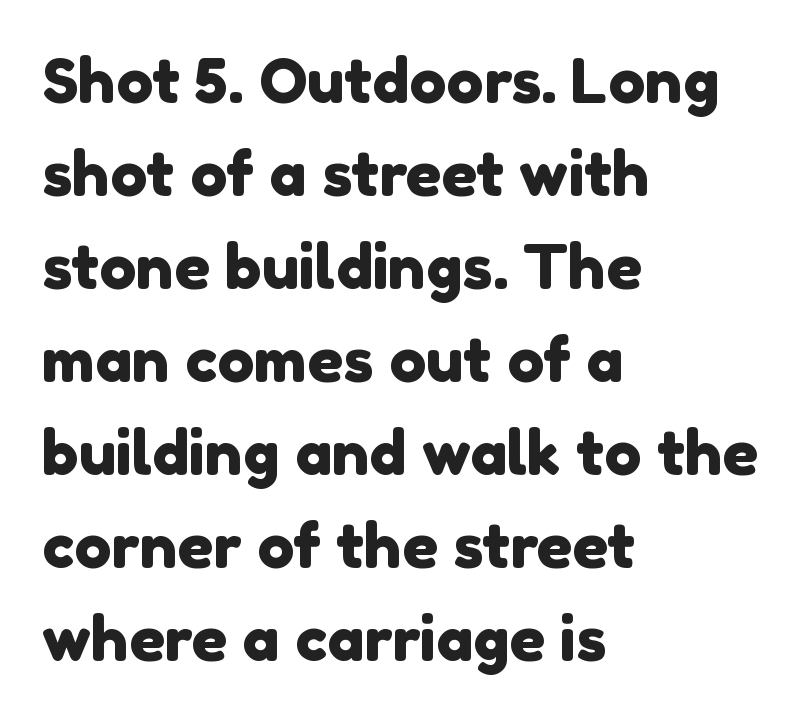
{"serif": "no", "width": "normal", "x_height": "medium", "monospaced": "no", "underline": "no", "align": "left", "line_spacing": "normal", "line_spacing_ratio": 1.5, "letter_spacing": "normal", "letter_spacing_em": 0.0, "glyph_px": 62}
